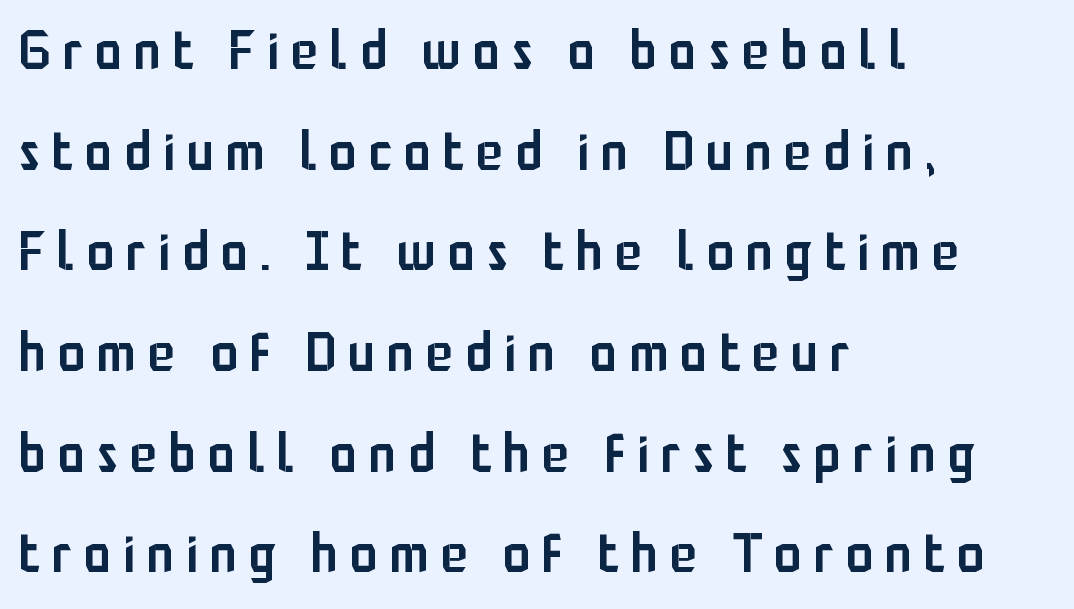
{"serif": "no", "italic": "no", "bold": "semi", "weight": "semibold", "width": "condensed", "stroke_contrast": "low", "x_height": "medium", "monospaced": "no", "underline": "no", "align": "left", "line_spacing_ratio": 1.83, "letter_spacing": "wide", "letter_spacing_em": 0.22, "glyph_px": 55}
